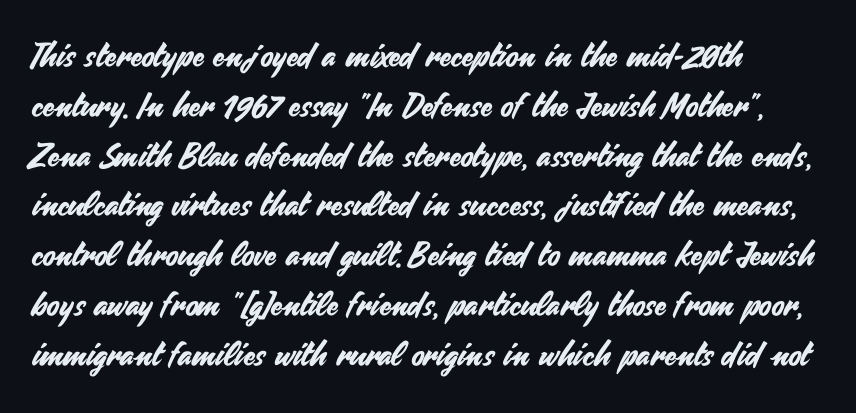
A typesetter would call this zero additional tracking. The space directly below the letters is spotless. The rows are spaced the way most documents space them. The compositor pushed each line to the left boundary. The letters carry no serifs — their stems end cleanly without finishing strokes.
